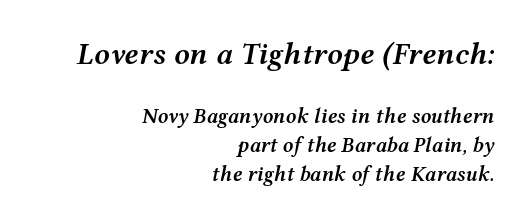
Q: Is the text bold? A: Semi-bold.
Q: Is the text italic (slanted)? A: Yes, it leans right by about 12 degrees.
Q: Is the text underlined? A: No.
Q: How is the paragraph aligned? A: Right-aligned.
Q: Is the spacing between letters normal or unusually wide? A: Normal.
Q: Is the spacing between lines tight, normal or loose? A: Normal.
Q: Which block of text is set in a larger size, the first (top) or the second (bottom)? A: The first (top) one.
Q: Width (condensed, normal, or wide)? A: Wide.
Q: Stroke contrast? A: Medium.
Q: x-height? A: Medium.
Q: Monospaced? A: No.
